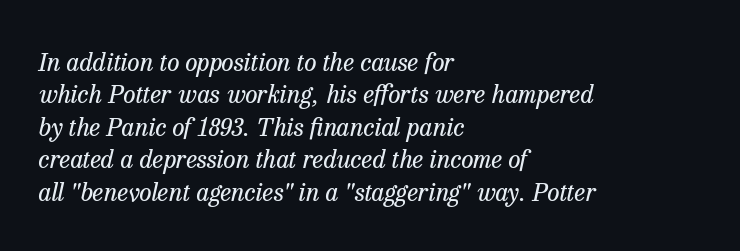
Q: Is the text bold? A: No.
Q: Is the text italic (slanted)? A: Yes, it leans right by about 13 degrees.
Q: Is the text underlined? A: No.
Q: How is the paragraph aligned? A: Left-aligned.
Q: Is the spacing between letters normal or unusually wide? A: Normal.
Q: Is the spacing between lines tight, normal or loose? A: Normal.
